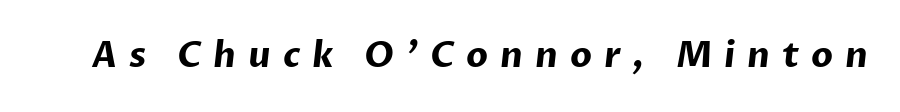
Glance below the letters and you will spot only blank space. Each letter's strokes conclude bluntly, with no projecting serifs. The horizontal fit of the characters is loose and conspicuously gappy. Look at the stroke-to-counter ratio: heavy, a bold.
